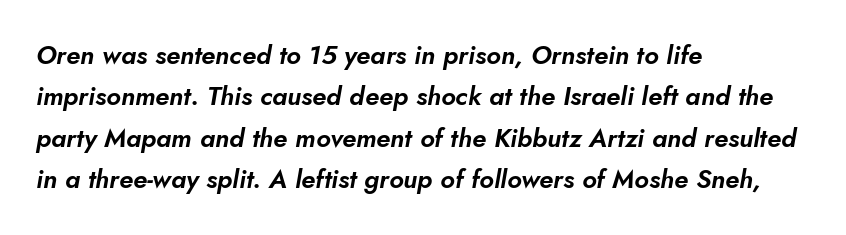
Q: Is the text italic (slanted)? A: Yes, it leans right by about 5 degrees.
Q: Is the text underlined? A: No.
Q: How is the paragraph aligned? A: Left-aligned.
Q: Is the spacing between letters normal or unusually wide? A: Normal.
Q: Is the spacing between lines tight, normal or loose? A: Normal.
